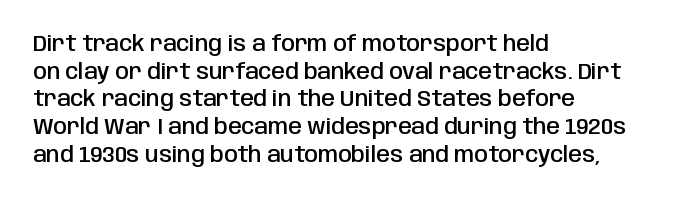
The image shows 22 px text type, upright; set left-aligned, normal line spacing (1.26x), normal letter spacing, not underlined.
